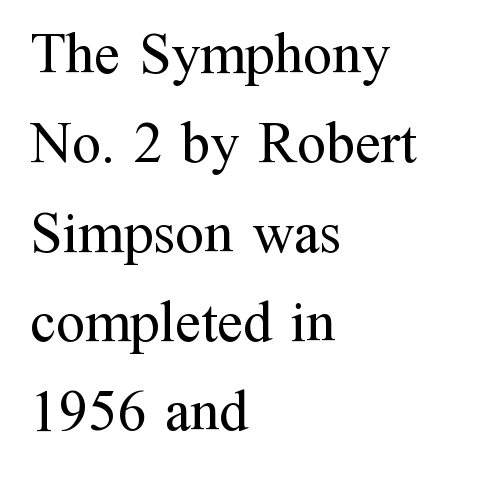
{"serif": "yes", "italic": "no", "bold": "no", "weight": "regular", "width": "normal", "stroke_contrast": "medium", "x_height": "medium", "monospaced": "no", "underline": "no", "align": "left", "line_spacing": "normal", "line_spacing_ratio": 1.54, "letter_spacing": "normal", "letter_spacing_em": 0.0, "glyph_px": 58}
